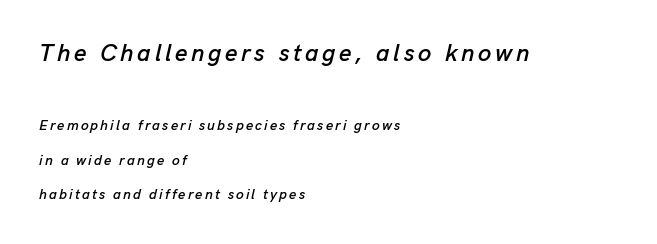
{"italic": "yes", "lean": "right", "slant_degrees": 13, "underline": "no", "align": "left", "line_spacing": "loose", "line_spacing_ratio": 2.46, "larger_block": "first", "size_ratio": 1.71, "glyph_px": 24}
